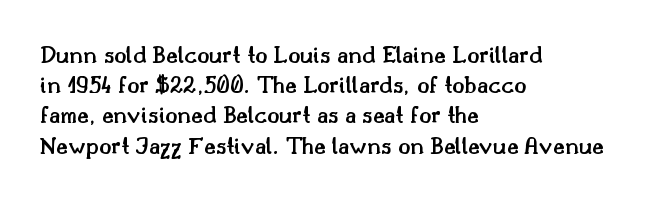
The image shows 25 px text type, upright; set left-aligned, line spacing 1.21x, normal letter spacing, not underlined.
